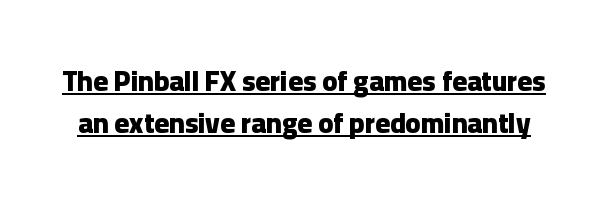
{"serif": "no", "italic": "no", "bold": "yes", "weight": "heavy", "width": "normal", "stroke_contrast": "low", "x_height": "medium", "monospaced": "no", "underline": "yes", "line_spacing": "normal", "line_spacing_ratio": 1.49, "letter_spacing": "normal", "letter_spacing_em": 0.0, "glyph_px": 28}
